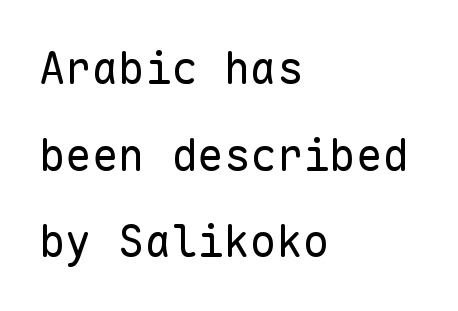
The image shows 44 px regular-weight sans-serif type, upright, monospaced; set left-aligned, loose line spacing (1.97x), normal letter spacing, not underlined; low stroke contrast and a medium x-height.
